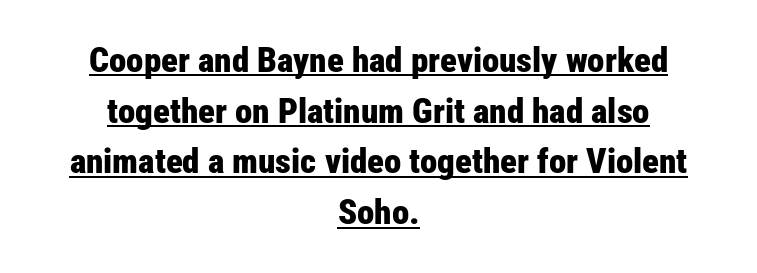
Compared with undecorated copy, this sample adds a rule below the words. A typesetter would call this proportional, since set widths differ per character. What stands out about the letter spacing? Nothing — it is the standard amount. The face used here has the dense, thick strokes of a bold.
